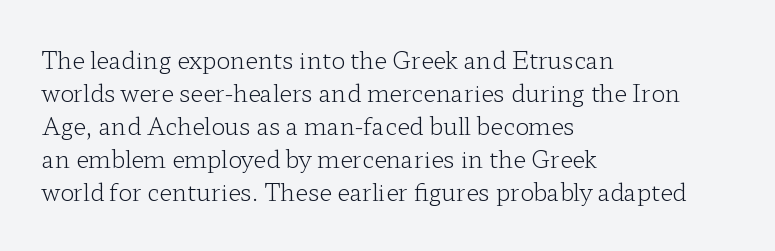
{"italic": "no", "bold": "no", "underline": "no", "align": "left", "line_spacing": "normal", "line_spacing_ratio": 1.44, "letter_spacing": "normal", "letter_spacing_em": 0.0, "glyph_px": 23}
